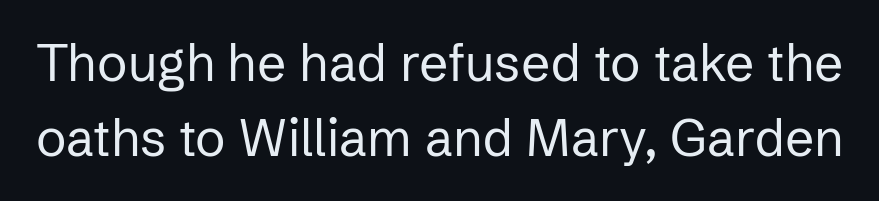
The image shows 51 px regular-weight sans-serif type, upright; set normal line spacing (1.47x), normal letter spacing, not underlined; low stroke contrast and a medium x-height.
